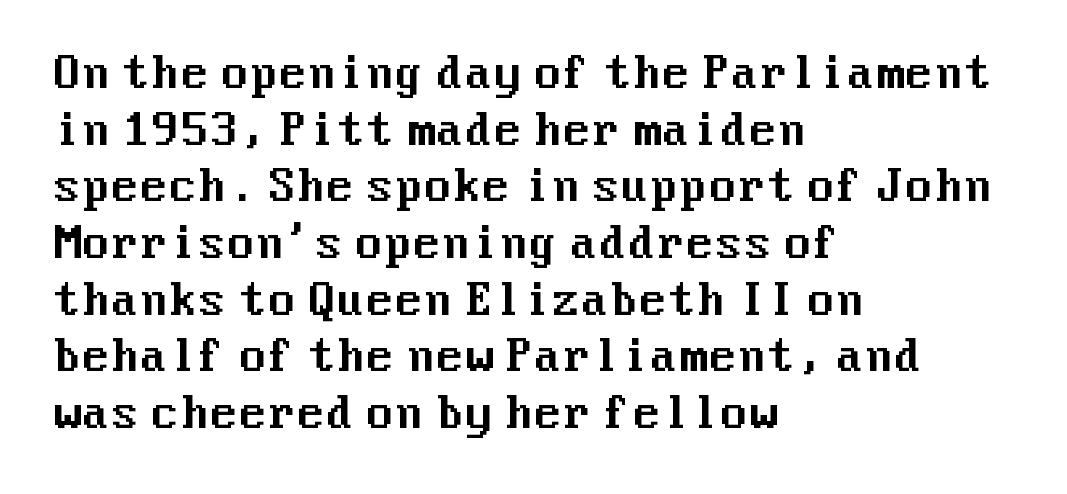
Q: Is the text italic (slanted)? A: No, it is upright.
Q: Is the typeface a serif or a sans-serif typeface? A: Sans-serif.
Q: Is the text underlined? A: No.
Q: How is the paragraph aligned? A: Left-aligned.
Q: Is the spacing between letters normal or unusually wide? A: Normal.
Q: Is the spacing between lines tight, normal or loose? A: Normal.
Q: Width (condensed, normal, or wide)? A: Normal.
Q: Stroke contrast? A: Medium.
Q: x-height? A: Medium.
